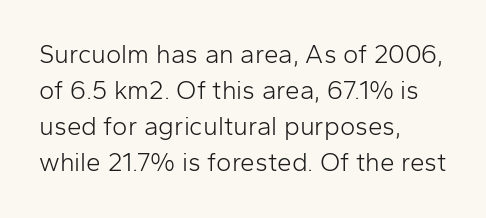
Q: Is the text bold? A: No.
Q: Is the text italic (slanted)? A: No, it is upright.
Q: Is the text underlined? A: No.
Q: How is the paragraph aligned? A: Left-aligned.
Q: Is the spacing between letters normal or unusually wide? A: Normal.
Q: Is the spacing between lines tight, normal or loose? A: Normal.
